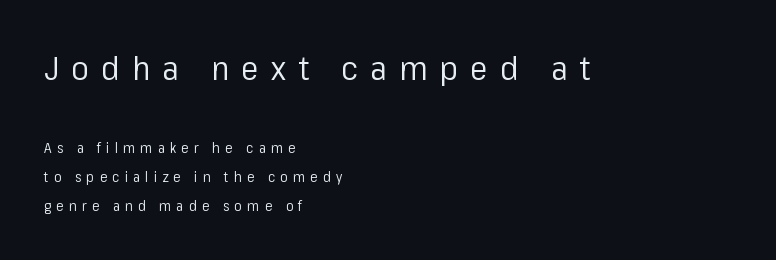
{"serif": "no", "italic": "no", "bold": "no", "weight": "regular", "width": "normal", "stroke_contrast": "low", "x_height": "medium", "monospaced": "no", "underline": "no", "align": "left", "line_spacing": "loose", "line_spacing_ratio": 2.06, "letter_spacing": "wide", "letter_spacing_em": 0.37, "larger_block": "first", "size_ratio": 2.36, "glyph_px": 33}
